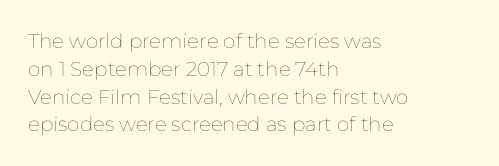
The image shows 20 px text type, upright; set left-aligned, normal line spacing (1.39x), normal letter spacing, not underlined.
